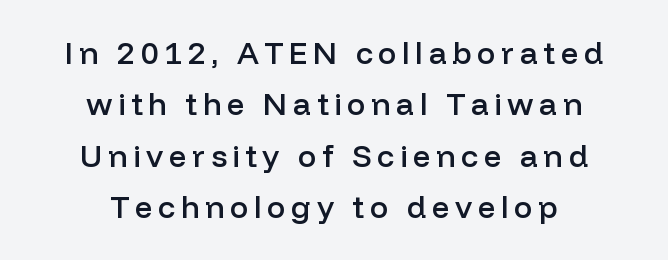
Here the designer chose a conventional face with non-uniform glyph widths. Nope, not italic — everything's standing straight. Glance below the letters and you will spot only blank space. These lines carry some extra weight — a demibold, not a full bold.
